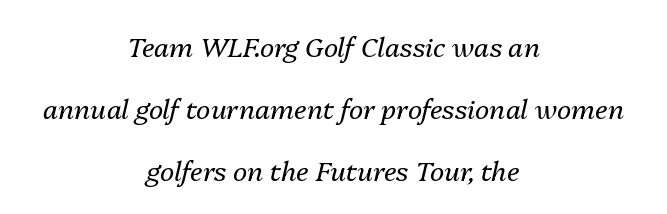
Q: Is the text bold? A: No.
Q: Is the text italic (slanted)? A: Yes, it leans right by about 13 degrees.
Q: Is the text underlined? A: No.
Q: How is the paragraph aligned? A: Centered.
Q: Is the spacing between letters normal or unusually wide? A: Normal.
Q: Is the spacing between lines tight, normal or loose? A: Loose.
